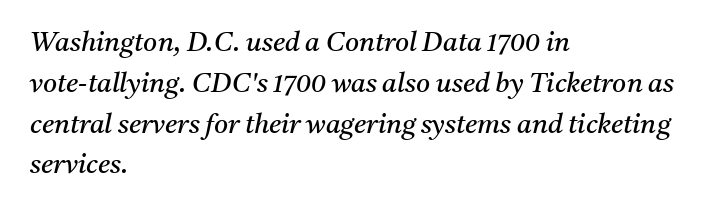
Q: Is the text bold? A: No.
Q: Is the text italic (slanted)? A: Yes, it leans right by about 11 degrees.
Q: Is the text underlined? A: No.
Q: How is the paragraph aligned? A: Left-aligned.
Q: Is the spacing between letters normal or unusually wide? A: Normal.
Q: Is the spacing between lines tight, normal or loose? A: Normal.
